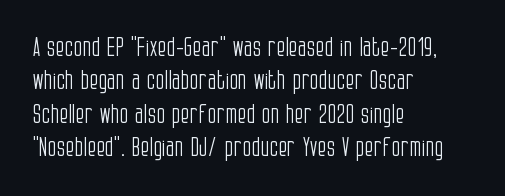
Compared with typical paragraphs, the rows here are spaced about the same. The letters stand straight up with perfectly vertical stems. Short and long lines alike share a common starting point at left. Is the stroke heavy? The answer is a plain regular-or-lighter. In terms of letterspacing, this is plain default setting. Just letters on the line, the space beneath them empty.
